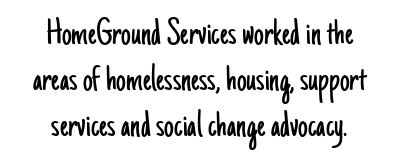
The image shows 39 px light, condensed sans-serif type, upright; set centered, line spacing 1.18x, normal letter spacing, not underlined; low stroke contrast and a small x-height.
